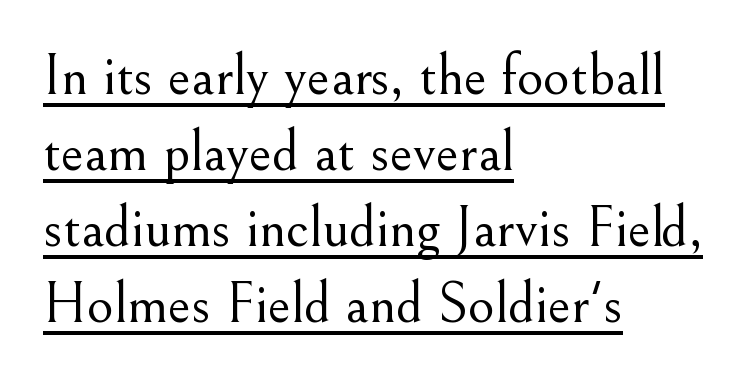
The image shows 58 px light serif type, upright; set left-aligned, normal line spacing (1.31x), normal letter spacing, underlined; medium stroke contrast and a small x-height.
